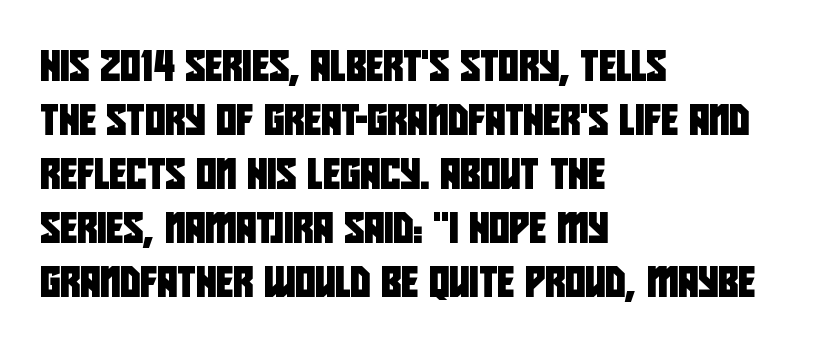
Q: Is the typeface a serif or a sans-serif typeface? A: Sans-serif.
Q: Is the text underlined? A: No.
Q: How is the paragraph aligned? A: Left-aligned.
Q: Is the spacing between letters normal or unusually wide? A: Normal.
Q: Width (condensed, normal, or wide)? A: Condensed.
Q: Stroke contrast? A: Low.
Q: x-height? A: Large.
Q: Monospaced? A: No.
